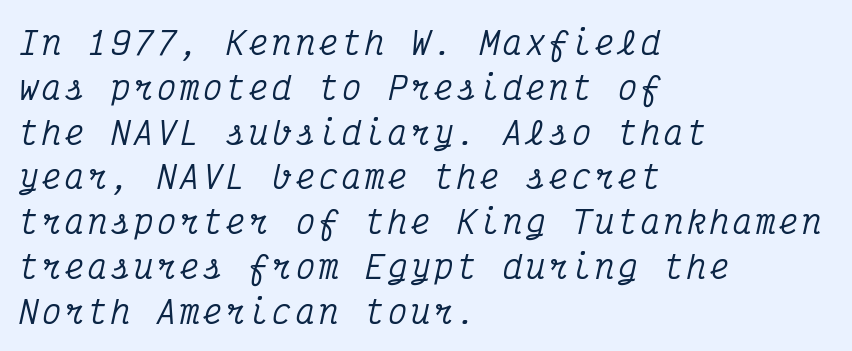
These lines were composed using italics. Check under the words: just untouched page. A typesetter would label this face a serif. Every character here occupies the same horizontal width, giving the sample a typewriter-like rhythm. Visually the block forms a straight wall on the left and a jagged coastline on the right. The leading is moderate, giving the passage an even texture.
